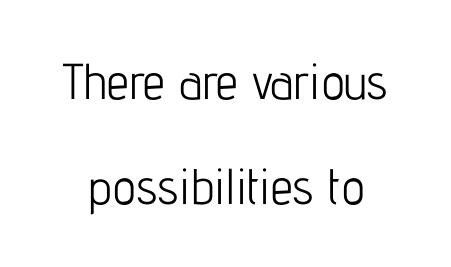
The lettering holds an erect, upright posture throughout. In terms of leading, this rendering errs on the spacious side. Summary of weight: not heavy and not bold. Inter-character spacing is left at the font's built-in metrics. A typesetter would label this face a sans.
